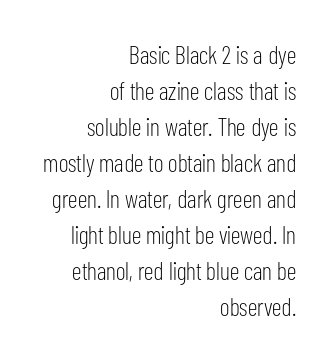
{"italic": "no", "bold": "no", "underline": "no", "align": "right", "line_spacing": "normal", "line_spacing_ratio": 1.44, "letter_spacing": "normal", "letter_spacing_em": 0.0, "glyph_px": 25}
